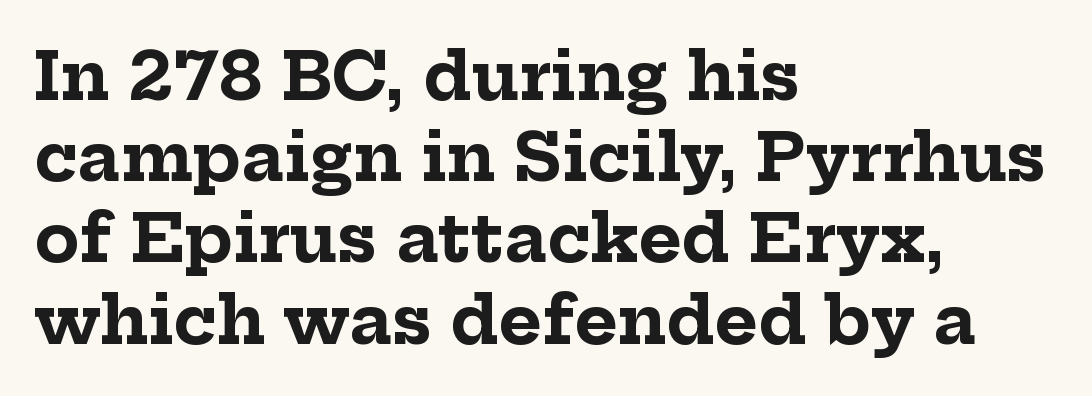
The image shows 66 px bold serif type, upright; set left-aligned, line spacing 1.23x, normal letter spacing, not underlined; low stroke contrast and a medium x-height.
